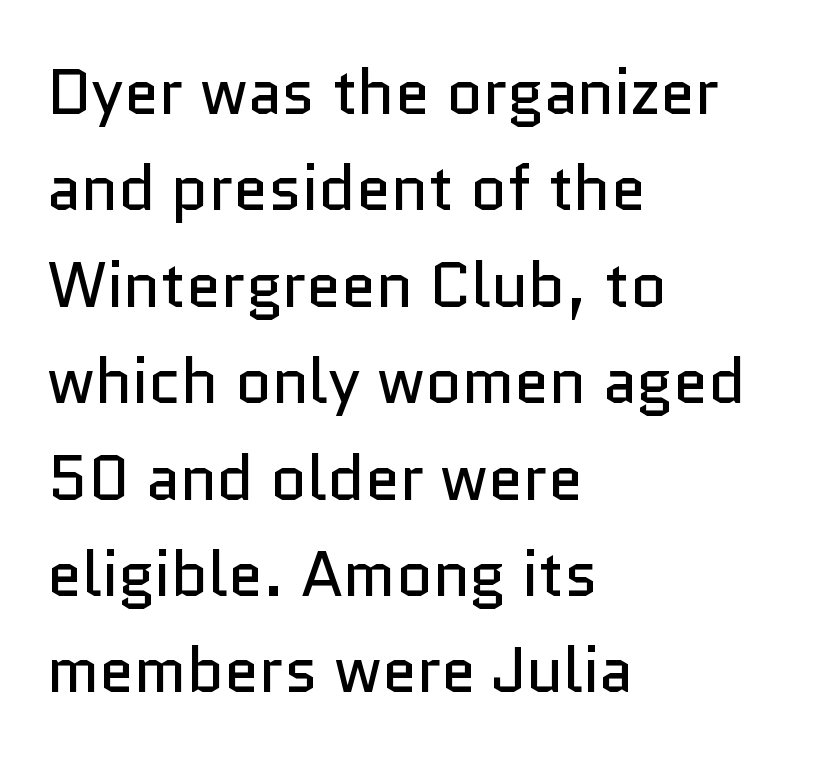
{"serif": "no", "italic": "no", "bold": "no", "weight": "regular", "width": "normal", "stroke_contrast": "low", "x_height": "medium", "monospaced": "no", "underline": "no", "align": "left", "line_spacing": "normal", "line_spacing_ratio": 1.53, "letter_spacing": "normal", "letter_spacing_em": 0.0, "glyph_px": 63}
